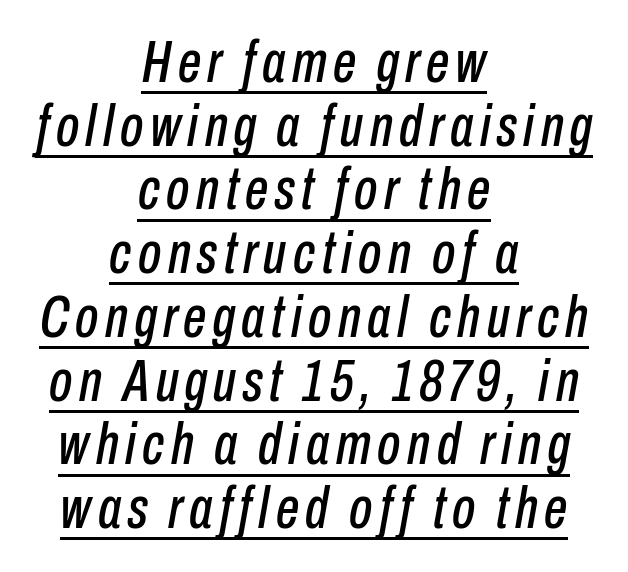
Looks like regular typesetting: each glyph gets only the width it needs. The compositor balanced each line on the midline. The specimen includes a rule beneath the text block's lines. If you measured baseline to baseline, you'd find a short distance. The glyphs look as if they've been sheared to an angle.
